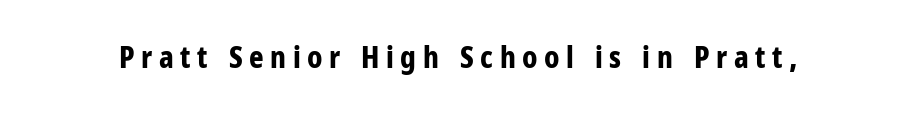
Bare-footed words on every line. Are there feet on the stems? There aren't — it's a sans. Does the weight exceed regular? Yes, all the way to bold. Quick note: not italic, upright.
